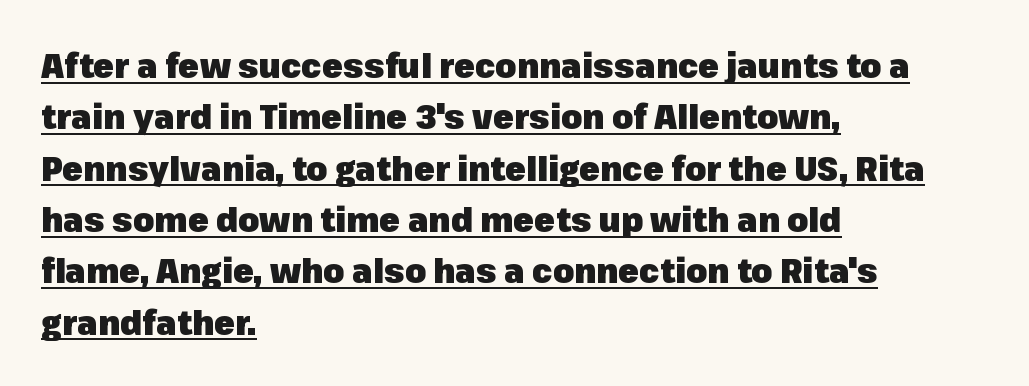
{"serif": "no", "italic": "no", "bold": "yes", "weight": "heavy", "width": "normal", "stroke_contrast": "low", "x_height": "medium", "monospaced": "no", "underline": "yes", "align": "left", "line_spacing": "normal", "line_spacing_ratio": 1.51, "letter_spacing": "normal", "letter_spacing_em": 0.0, "glyph_px": 34}
